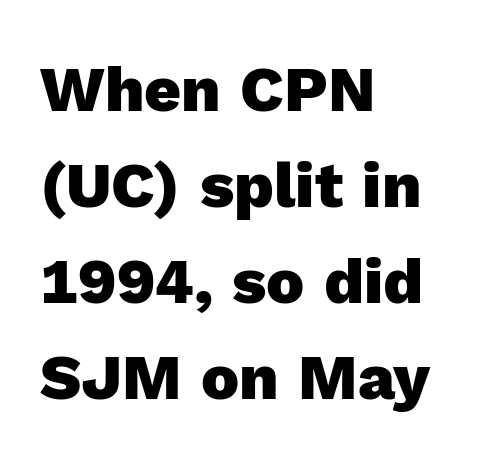
{"serif": "no", "italic": "no", "bold": "yes", "weight": "heavy", "width": "normal", "x_height": "medium", "monospaced": "no", "underline": "no", "align": "left", "line_spacing": "normal", "line_spacing_ratio": 1.5, "letter_spacing": "normal", "letter_spacing_em": 0.0, "glyph_px": 64}
